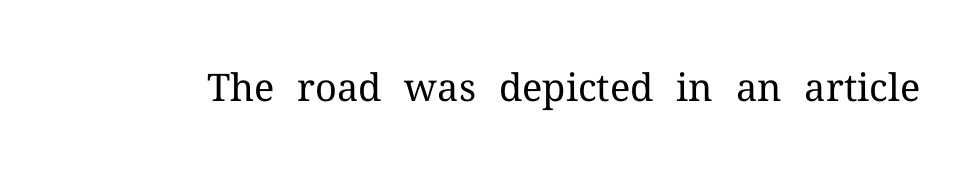
The image shows 38 px regular-weight serif type, upright; set normal letter spacing, not underlined; medium stroke contrast and a medium x-height.
